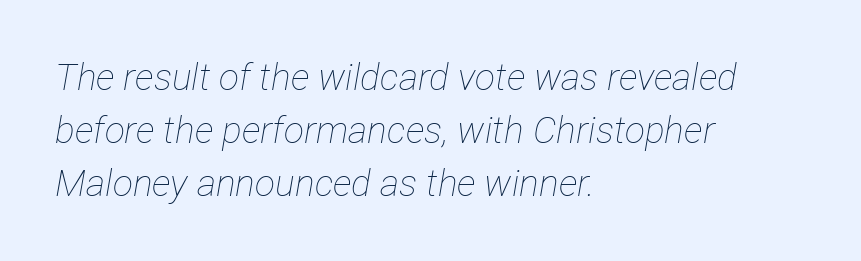
{"italic": "yes", "lean": "right", "slant_degrees": 12, "bold": "no", "weight": "thin", "width": "condensed", "stroke_contrast": "low", "x_height": "medium", "monospaced": "no", "underline": "no", "align": "left", "line_spacing": "normal", "line_spacing_ratio": 1.43, "letter_spacing": "normal", "letter_spacing_em": 0.0, "glyph_px": 37}
